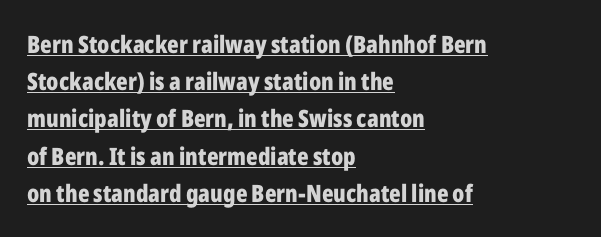
Summary of vertical rhythm: regular, with standard interline spacing. Plenty of ink on the page — the face is bold. Visually the block forms a straight wall on the left and a jagged coastline on the right. The typesetter has applied underlining to the passage shown.
